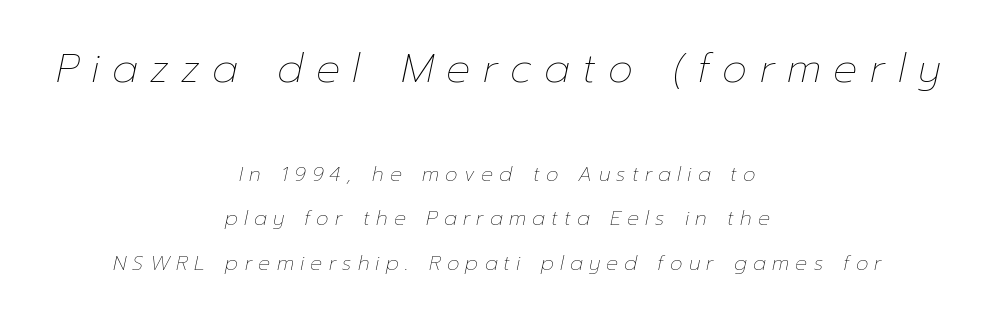
These lines are centered, leaving both edges ragged. Leading: increased. Only glyphs here, with clear space below each row. Character widths vary here, with narrow letters taking less room than wide ones. Bold? No — there's no thickening of the strokes. Caption: expanded tracking, letters set apart.
